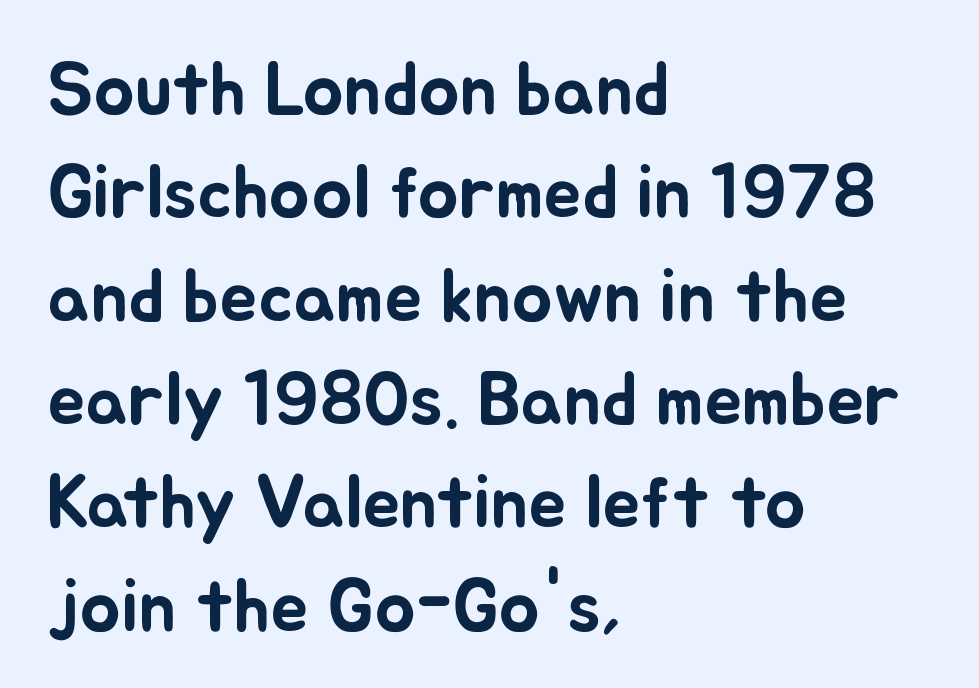
{"italic": "no", "width": "normal", "stroke_contrast": "low", "x_height": "small", "monospaced": "no", "underline": "no", "align": "left", "line_spacing": "normal", "line_spacing_ratio": 1.36, "letter_spacing": "normal", "letter_spacing_em": 0.0, "glyph_px": 76}
